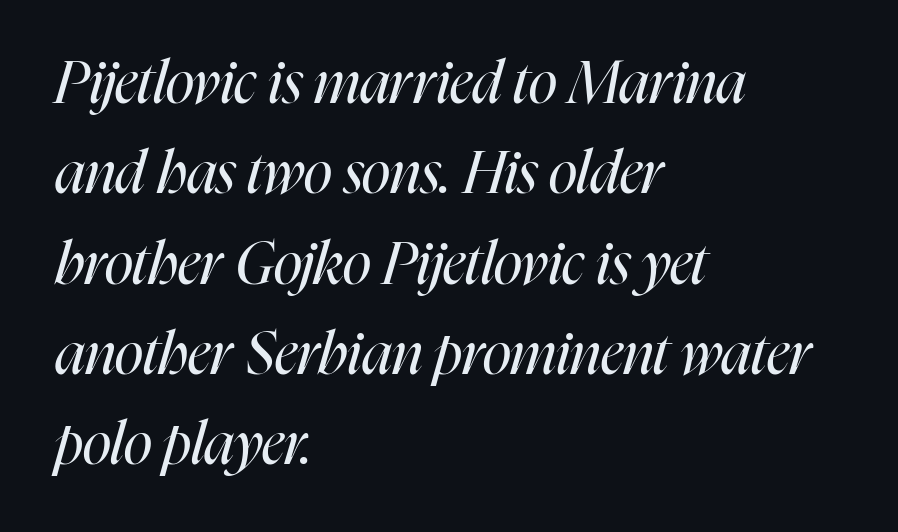
{"italic": "yes", "lean": "right", "slant_degrees": 16, "bold": "no", "weight": "regular", "width": "condensed", "stroke_contrast": "high", "x_height": "medium", "monospaced": "no", "underline": "no", "align": "left", "line_spacing": "normal", "line_spacing_ratio": 1.53, "letter_spacing": "normal", "letter_spacing_em": 0.0, "glyph_px": 59}
